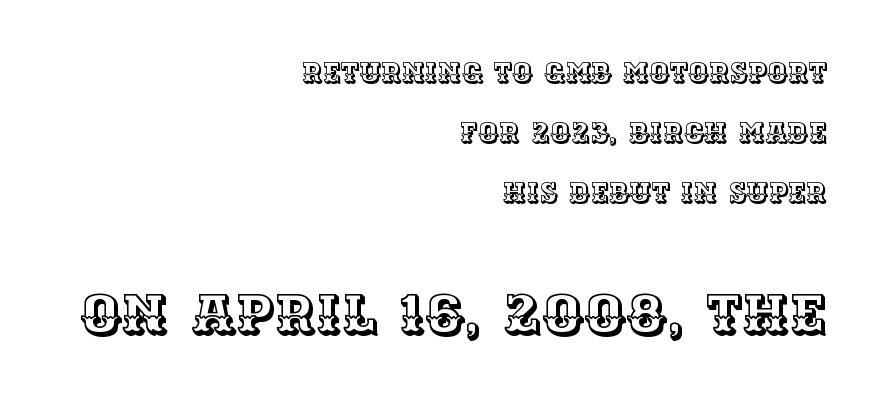
{"italic": "no", "width": "normal", "x_height": "large", "monospaced": "no", "underline": "no", "align": "right", "line_spacing": "loose", "line_spacing_ratio": 2.14, "letter_spacing": "normal", "letter_spacing_em": 0.0, "larger_block": "second", "size_ratio": 2.0, "glyph_px": 56}
